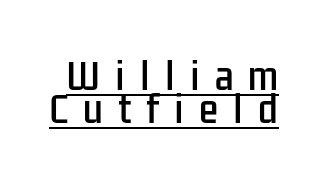
Q: Is the text italic (slanted)? A: No, it is upright.
Q: Is the typeface a serif or a sans-serif typeface? A: Sans-serif.
Q: Is the text underlined? A: Yes.
Q: Is the spacing between letters normal or unusually wide? A: Unusually wide.
Q: Is the spacing between lines tight, normal or loose? A: Tight.
Q: Width (condensed, normal, or wide)? A: Condensed.
Q: Stroke contrast? A: Low.
Q: x-height? A: Medium.
Q: Monospaced? A: No.
